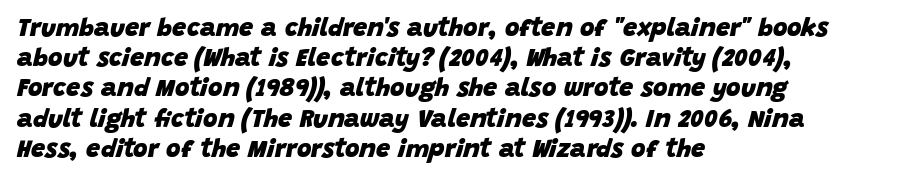
The image shows 25 px bold type, italic (leaning right); set left-aligned, line spacing 1.21x, normal letter spacing, not underlined.
